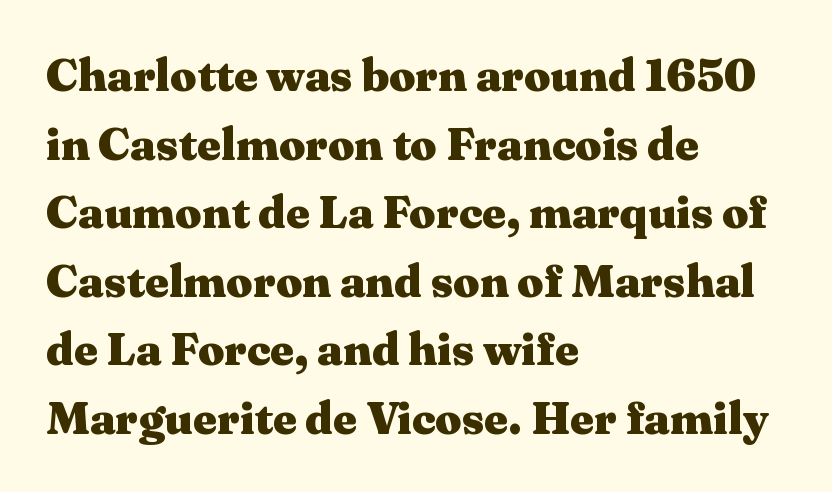
{"serif": "yes", "italic": "no", "bold": "yes", "weight": "heavy", "width": "wide", "stroke_contrast": "medium", "x_height": "medium", "monospaced": "no", "underline": "no", "align": "left", "line_spacing": "normal", "line_spacing_ratio": 1.49, "letter_spacing": "normal", "letter_spacing_em": 0.0, "glyph_px": 46}
